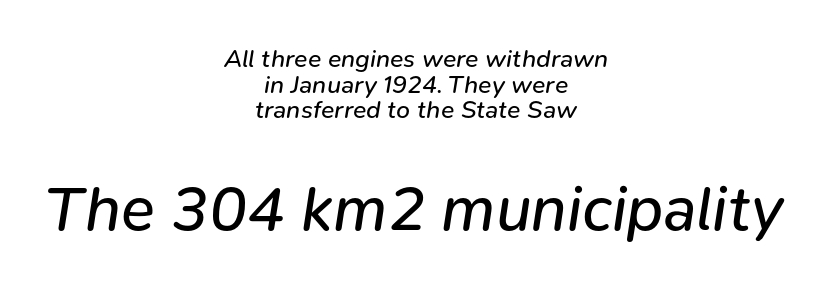
The image shows 63 px regular-weight type, italic (leaning right); set centered, tight line spacing (1.03x), normal letter spacing, not underlined; the second (bottom) block is 2.52x larger; low stroke contrast and a medium x-height.
